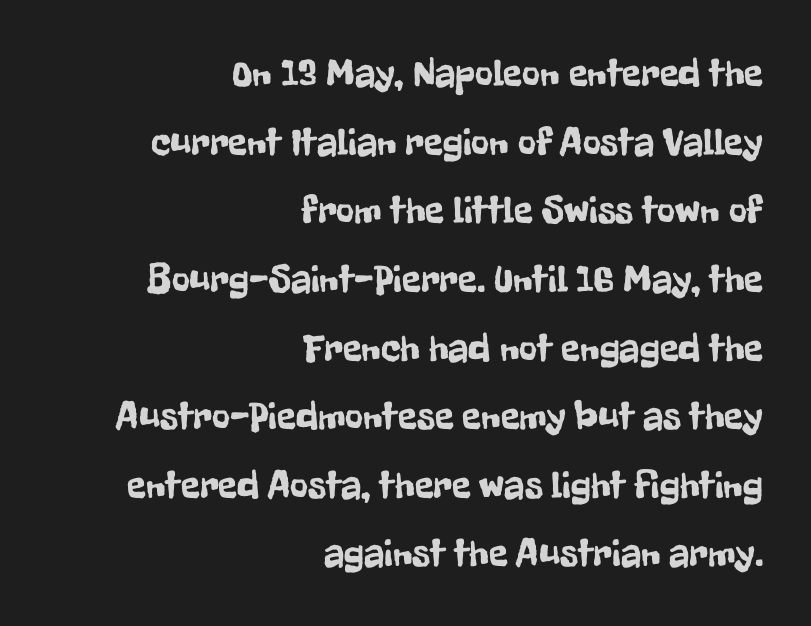
Is this a fixed-width face? No — the glyphs have proportional, varying widths. A typesetter would mark this as roman, not italic. The rendering anchors every line to the right-hand side. The designer went with a sans here, leaving each stem footless.
